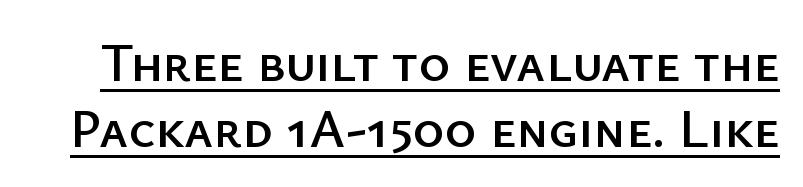
The image shows 54 px sans-serif type, upright; set line spacing 1.22x, normal letter spacing, underlined; low stroke contrast and a medium x-height.
